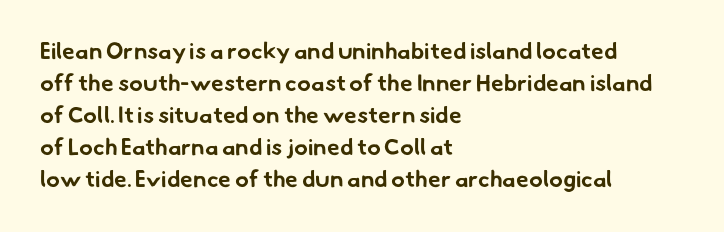
The image shows 23 px bold type; set left-aligned, normal line spacing (1.39x), normal letter spacing, not underlined.
